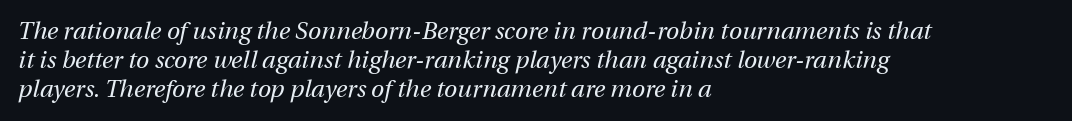
{"italic": "yes", "lean": "right", "slant_degrees": 12, "bold": "no", "underline": "no", "align": "left", "line_spacing_ratio": 1.21, "letter_spacing": "normal", "letter_spacing_em": 0.0, "glyph_px": 24}
